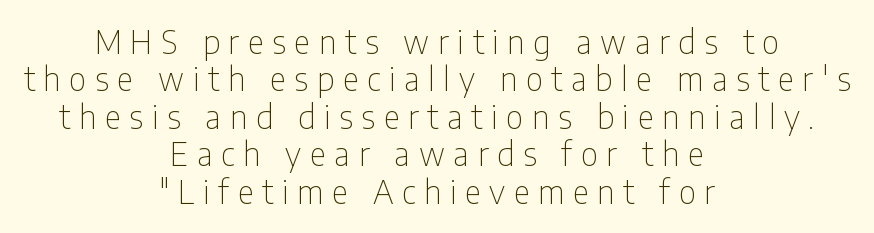
Q: Is the text bold? A: No.
Q: Is the text italic (slanted)? A: No, it is upright.
Q: Is the typeface a serif or a sans-serif typeface? A: Sans-serif.
Q: Is the text underlined? A: No.
Q: How is the paragraph aligned? A: Centered.
Q: Is the spacing between letters normal or unusually wide? A: Unusually wide.
Q: Width (condensed, normal, or wide)? A: Condensed.
Q: Stroke contrast? A: Low.
Q: x-height? A: Medium.
Q: Monospaced? A: No.
